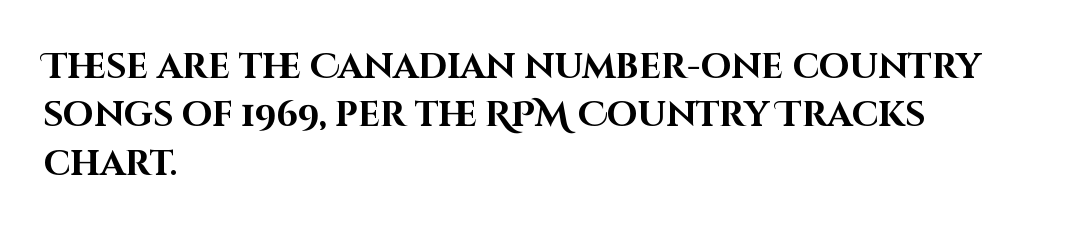
Descenders hang freely into open space. A normal amount of white space separates one row of letters from the next. The line texture is even and compact thanks to regular tracking. Observe the absence of serifs on each vertical stroke in this sample. Each letter keeps its own natural width here, so spacing adapts to shape. Caption: multi-line text, flush left, ragged right.
